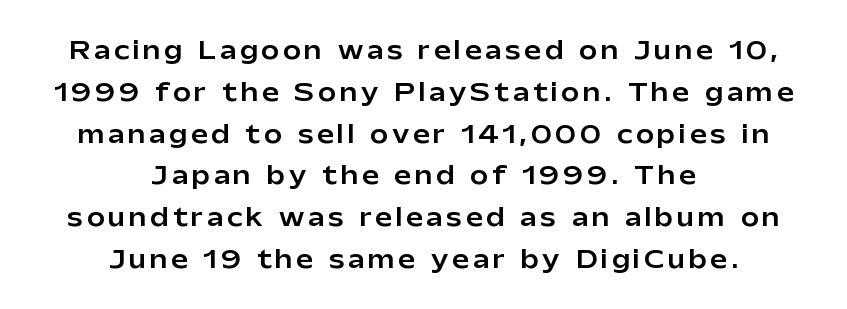
Q: Is the text italic (slanted)? A: No, it is upright.
Q: Is the text underlined? A: No.
Q: How is the paragraph aligned? A: Centered.
